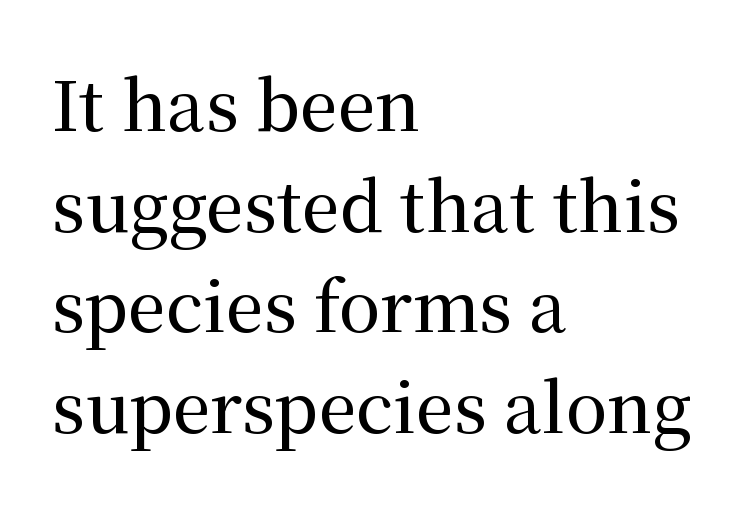
{"serif": "yes", "italic": "no", "width": "normal", "stroke_contrast": "medium", "x_height": "medium", "monospaced": "no", "underline": "no", "align": "left", "line_spacing": "normal", "line_spacing_ratio": 1.48, "letter_spacing": "normal", "letter_spacing_em": 0.0, "glyph_px": 68}
